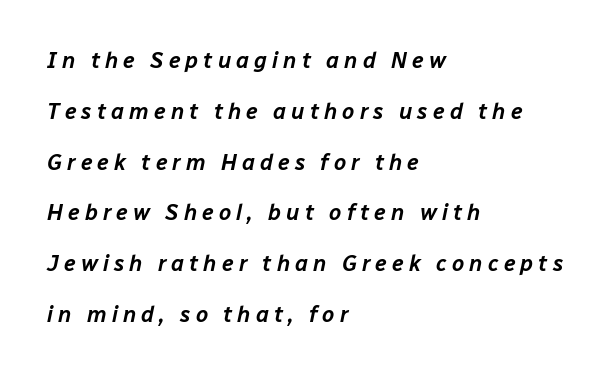
These lines stand farther apart than default settings would place them. What stands out about the letter spacing? Its width — letters are far apart. The rendering anchors every line to the left-hand side. Words float on clear page, feet unadorned.
